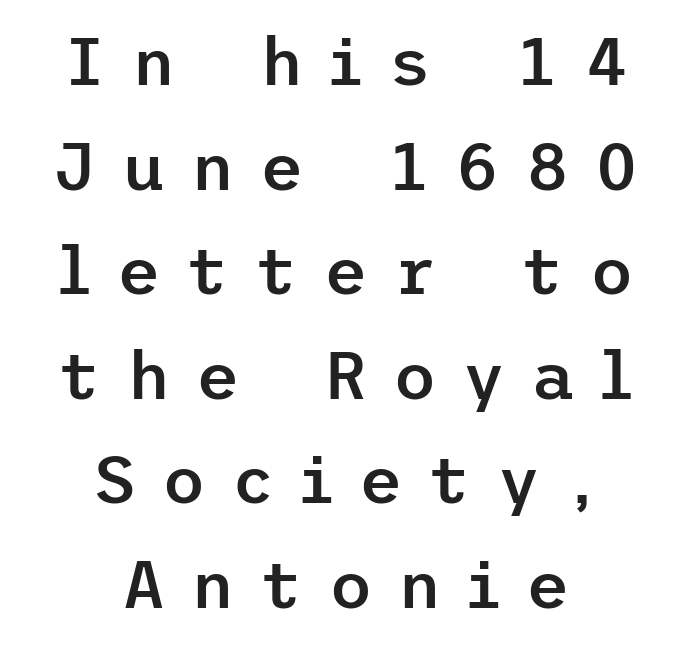
{"serif": "no", "italic": "no", "bold": "semi", "weight": "semibold", "width": "normal", "stroke_contrast": "low", "x_height": "medium", "underline": "no", "align": "center", "line_spacing": "normal", "line_spacing_ratio": 1.56, "letter_spacing": "wide", "letter_spacing_em": 0.38, "glyph_px": 67}
